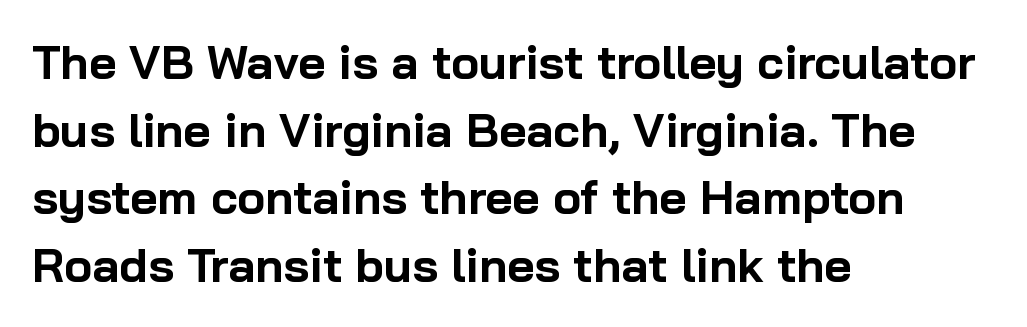
The image shows 47 px bold sans-serif type, upright; set left-aligned, normal line spacing (1.44x), normal letter spacing, not underlined; low stroke contrast and a medium x-height.
